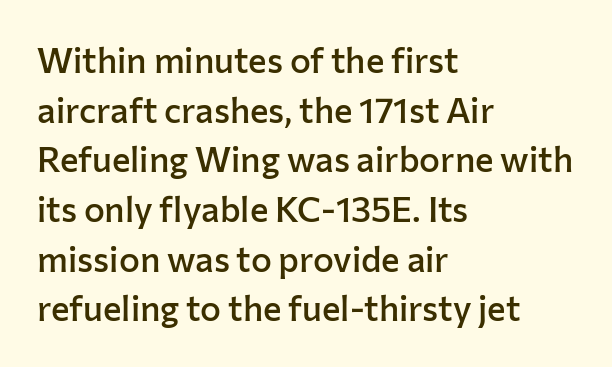
The passage shown is not underscored anywhere. Here the designer chose a conventional face with non-uniform glyph widths. Horizontally, the lines are justified to the leading edge only. Quick note: not italic, upright. Check where the strokes stop: nothing finishes them off — pure sans. Is the letter spacing exaggerated? No — it looks like the ordinary default.
